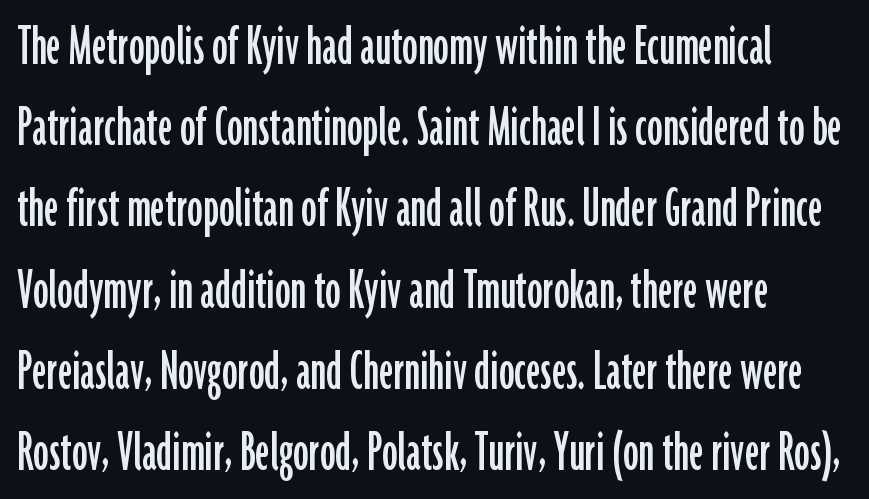
{"serif": "no", "italic": "no", "width": "condensed", "stroke_contrast": "low", "x_height": "medium", "monospaced": "no", "underline": "no", "align": "left", "line_spacing": "normal", "line_spacing_ratio": 1.31, "letter_spacing": "normal", "letter_spacing_em": 0.0, "glyph_px": 62}
